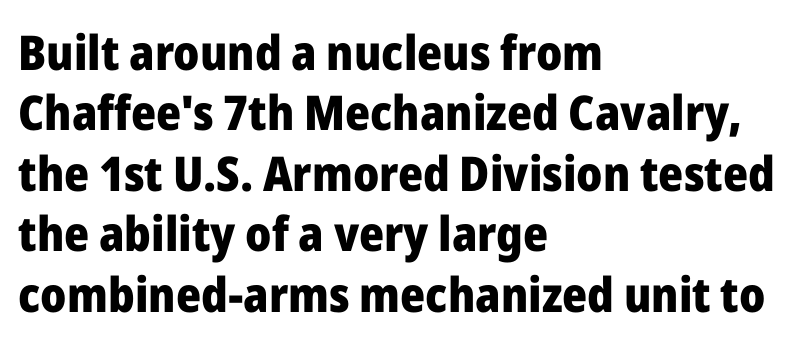
{"serif": "no", "italic": "no", "bold": "yes", "weight": "heavy", "width": "normal", "stroke_contrast": "low", "x_height": "medium", "monospaced": "no", "underline": "no", "align": "left", "line_spacing": "normal", "line_spacing_ratio": 1.26, "letter_spacing": "normal", "letter_spacing_em": 0.0, "glyph_px": 48}
